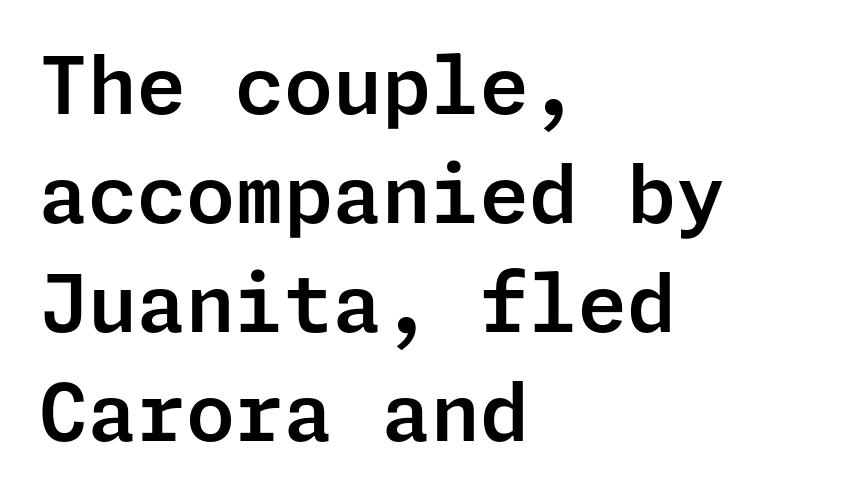
{"serif": "no", "italic": "no", "width": "normal", "stroke_contrast": "low", "x_height": "medium", "underline": "no", "align": "left", "line_spacing": "normal", "line_spacing_ratio": 1.38, "letter_spacing": "normal", "letter_spacing_em": 0.0, "glyph_px": 79}
